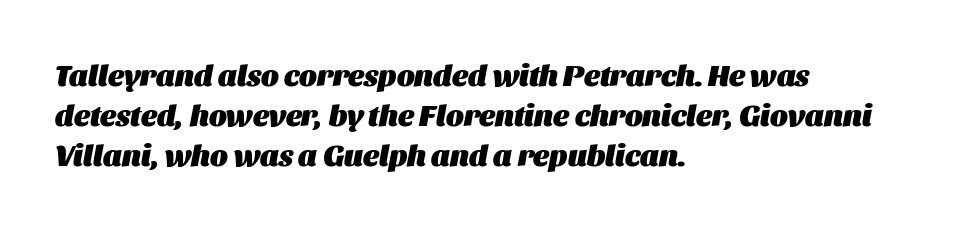
The image shows 30 px heavy type, italic (leaning right); set left-aligned, normal line spacing (1.34x), normal letter spacing, not underlined; medium stroke contrast and a large x-height.
